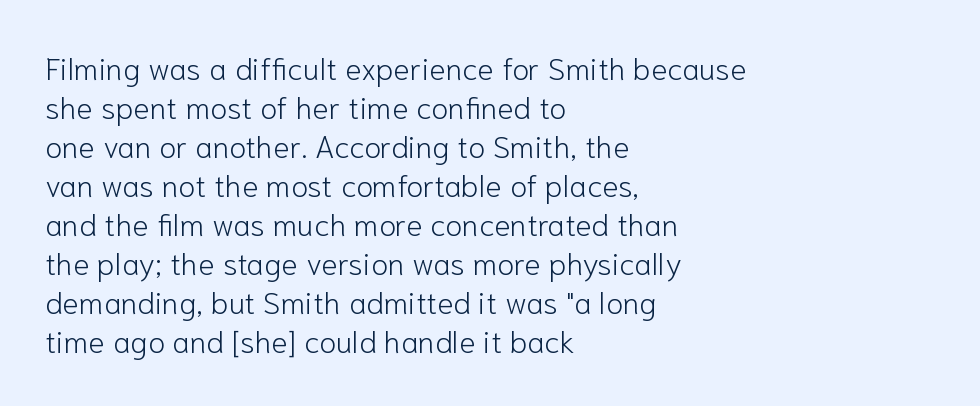
The image shows 31 px light sans-serif type, upright; set left-aligned, normal line spacing (1.26x), normal letter spacing, not underlined; low stroke contrast and a medium x-height.
